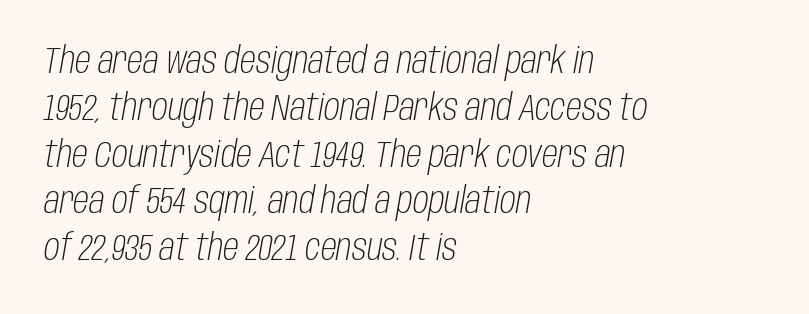
Q: Is the text bold? A: No.
Q: Is the text italic (slanted)? A: Yes, it leans right by about 10 degrees.
Q: Is the text underlined? A: No.
Q: How is the paragraph aligned? A: Left-aligned.
Q: Is the spacing between letters normal or unusually wide? A: Normal.
Q: Is the spacing between lines tight, normal or loose? A: Normal.
Q: Width (condensed, normal, or wide)? A: Condensed.
Q: Stroke contrast? A: Low.
Q: x-height? A: Large.
Q: Monospaced? A: No.
